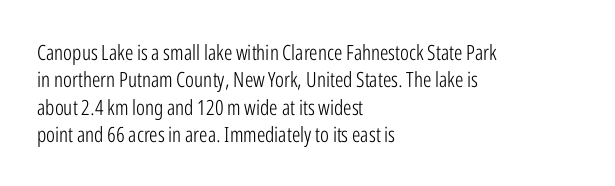
Reading down the block, your eye returns to a fixed left position each line. The weight tops out at a normal text grade. Interline gaps are of average width in this sample. The letters sit at their default tracking, neither squeezed nor spread.
